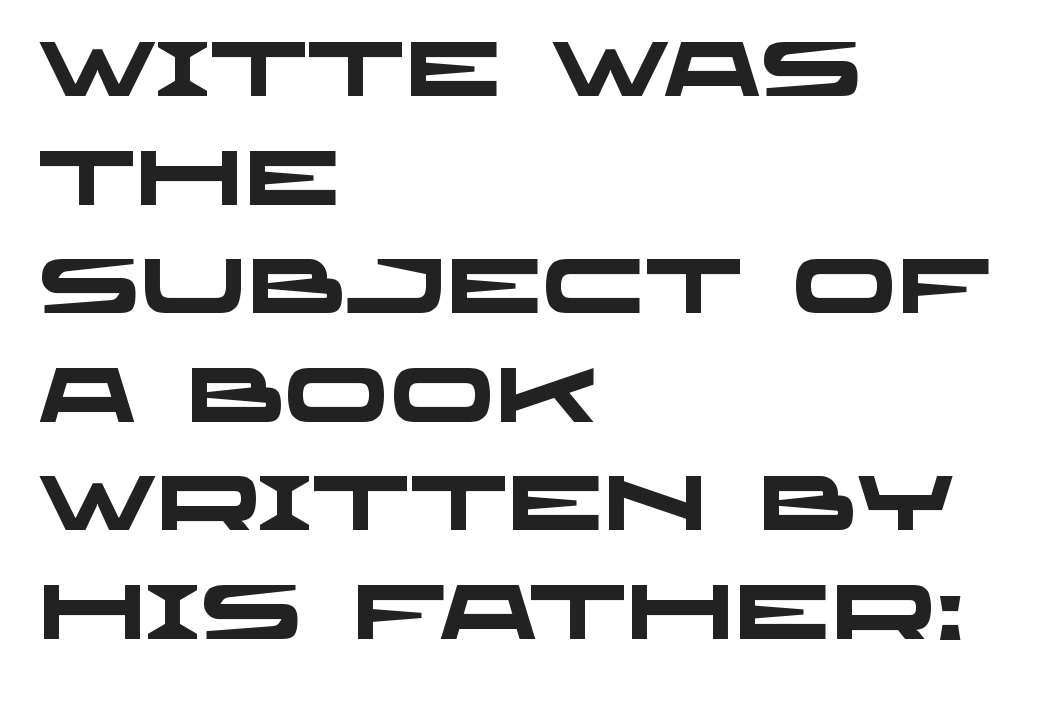
The characters display no serif detailing; their extremities are plain. Compared with typical body copy, the letter spacing here is the same. Anything drawn beneath the words? Only blank space. Is the block centered? No — it sits flush against the left margin. Each letter keeps its own natural width here, so spacing adapts to shape. The space between consecutive lines is moderate.
